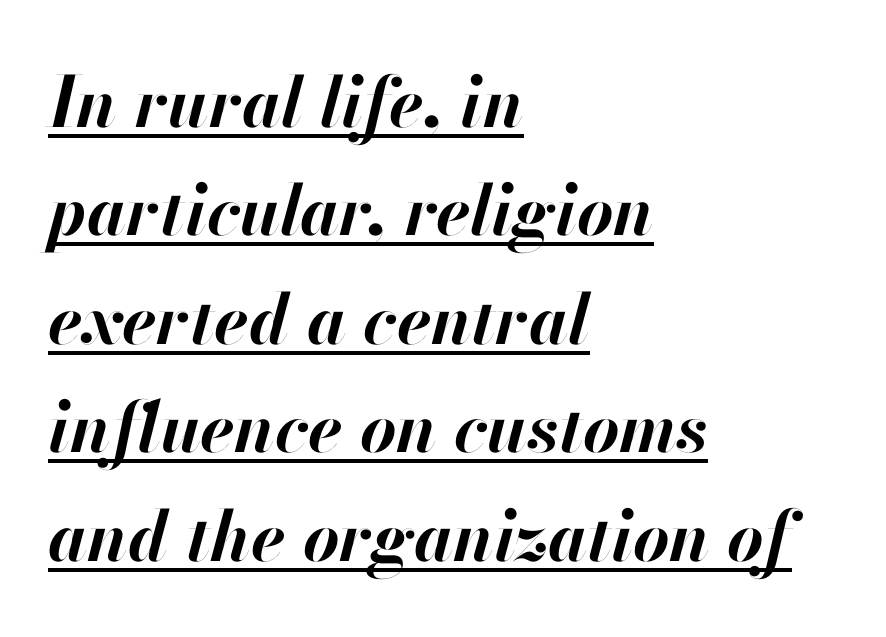
Students, observe the line beneath the letters — that is underlining. The leading is moderate, giving the passage an even texture. Typeset ragged right — the left edge is the straight one. Nothing unusual about the tracking: characters are spaced as the font intends.
